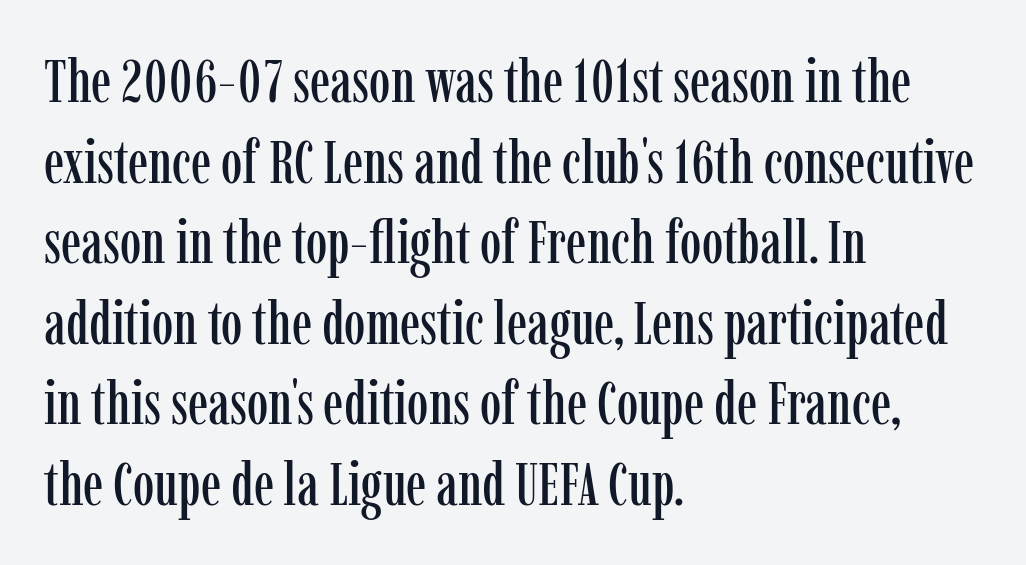
The image shows 61 px condensed serif type, upright; set left-aligned, normal line spacing (1.32x), normal letter spacing, not underlined; low stroke contrast and a medium x-height.
